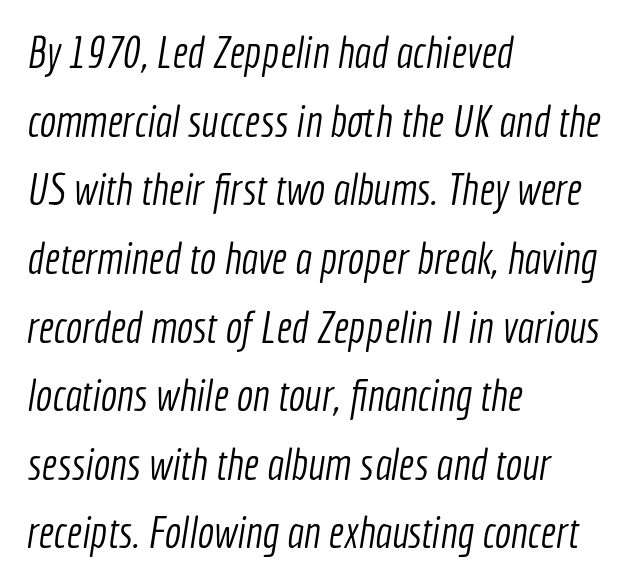
Q: Is the text bold? A: No.
Q: Is the typeface a serif or a sans-serif typeface? A: Sans-serif.
Q: Is the text underlined? A: No.
Q: How is the paragraph aligned? A: Left-aligned.
Q: Is the spacing between letters normal or unusually wide? A: Normal.
Q: Is the spacing between lines tight, normal or loose? A: Normal.
Q: Width (condensed, normal, or wide)? A: Condensed.
Q: x-height? A: Medium.
Q: Monospaced? A: No.
